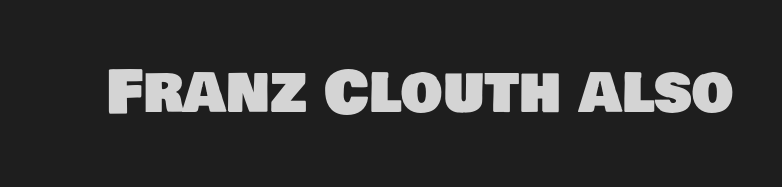
This rendering employs a face without finishing strokes, i.e., a sans-serif. Think of a printed novel: that variable character pitch is what you see here. The tracking reads as untouched default to a designer's eye. The specimen omits any rule beneath the text block's lines.
